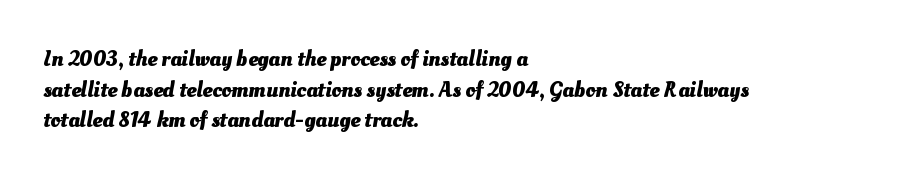
Which margin do the lines hug? The left one — the right edge is uneven. Default kerning and tracking; the words read as compact shapes. The foot of each line stays bare and open. Baseline-to-baseline distance is the conventional proportion of letter height.
